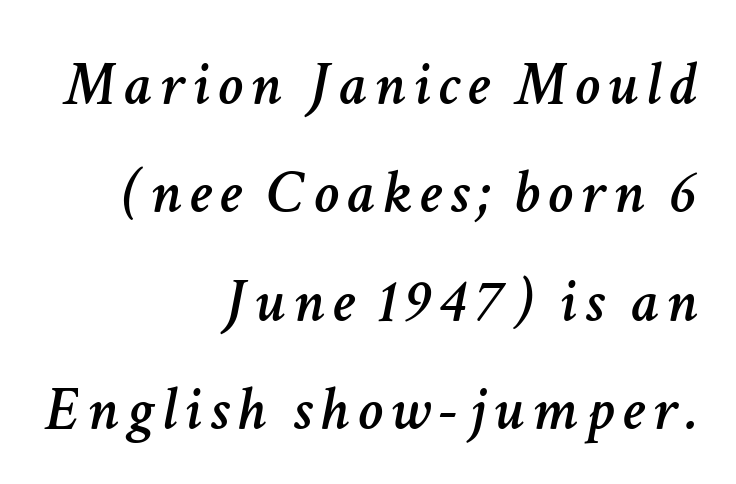
The image shows 63 px text type, italic (leaning right); set right-aligned, line spacing 1.72x, not underlined; low stroke contrast and a medium x-height.
